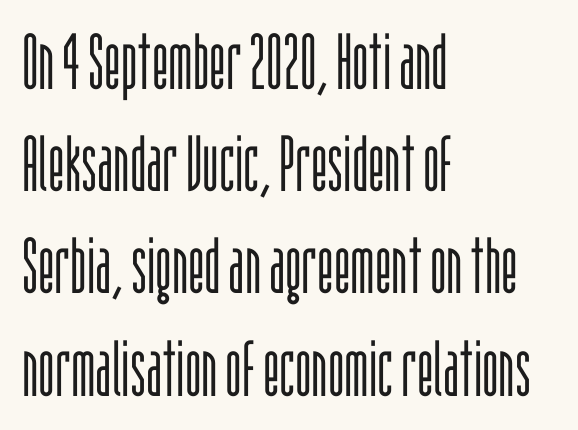
The image shows 78 px light, condensed sans-serif type, upright; set left-aligned, normal line spacing (1.31x), normal letter spacing, not underlined; low stroke contrast and a large x-height.
